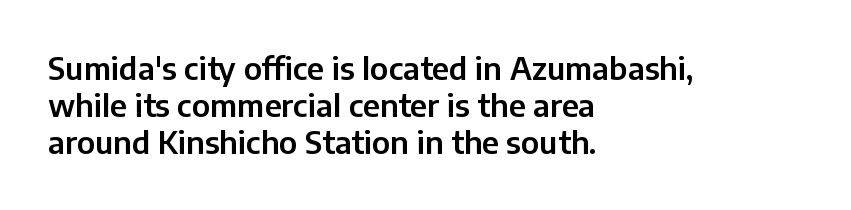
The image shows 31 px sans-serif type, upright; set left-aligned, line spacing 1.2x, normal letter spacing, not underlined; low stroke contrast and a medium x-height.
